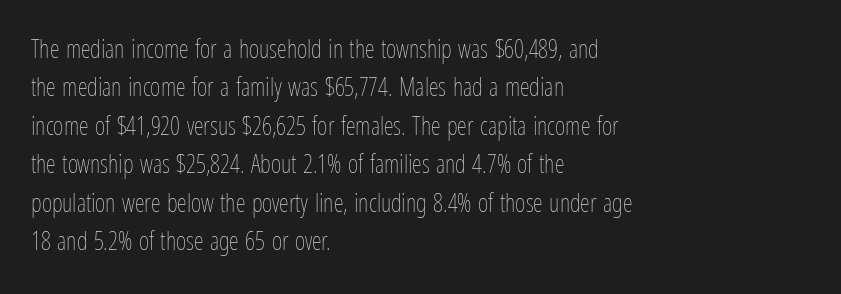
{"italic": "no", "bold": "no", "underline": "no", "align": "left", "line_spacing": "normal", "line_spacing_ratio": 1.54, "letter_spacing": "normal", "letter_spacing_em": 0.0, "glyph_px": 25}
